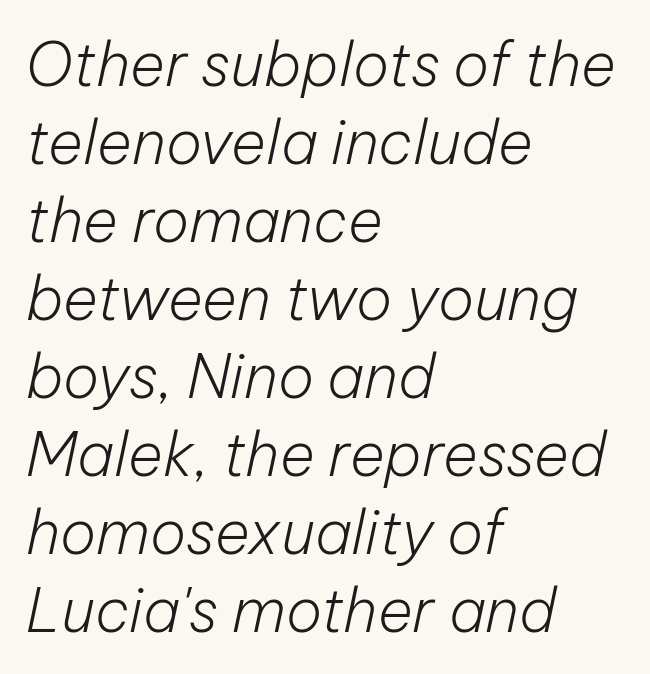
The rendering applies a slant to the glyphs. The face used here is proportionally spaced, like ordinary book or web type. This rendering leaves character spacing at its baseline value. The passage shown is not bold in any degree. The area under the type is left untouched.
